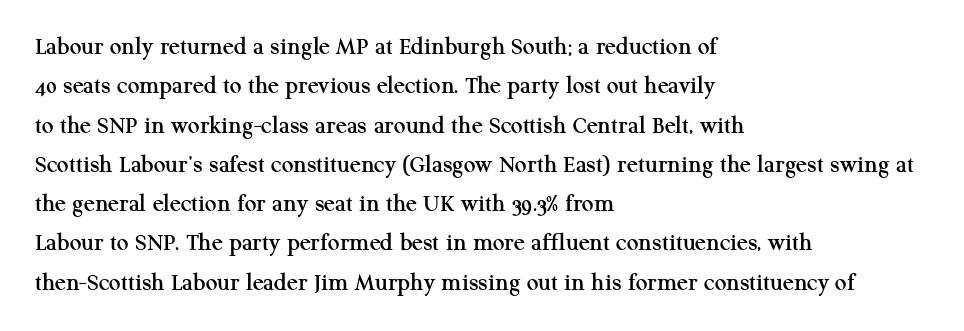
Q: Is the text italic (slanted)? A: No, it is upright.
Q: Is the text underlined? A: No.
Q: How is the paragraph aligned? A: Left-aligned.
Q: Is the spacing between letters normal or unusually wide? A: Normal.
Q: Is the spacing between lines tight, normal or loose? A: Normal.
